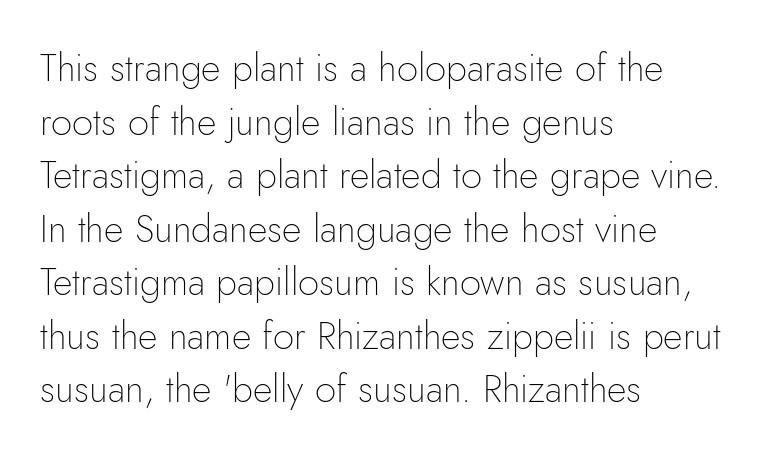
Q: Is the text bold? A: No.
Q: Is the text italic (slanted)? A: No, it is upright.
Q: Is the typeface a serif or a sans-serif typeface? A: Sans-serif.
Q: Is the text underlined? A: No.
Q: How is the paragraph aligned? A: Left-aligned.
Q: Is the spacing between letters normal or unusually wide? A: Normal.
Q: Is the spacing between lines tight, normal or loose? A: Normal.
Q: Width (condensed, normal, or wide)? A: Normal.
Q: Stroke contrast? A: Low.
Q: x-height? A: Small.
Q: Monospaced? A: No.
